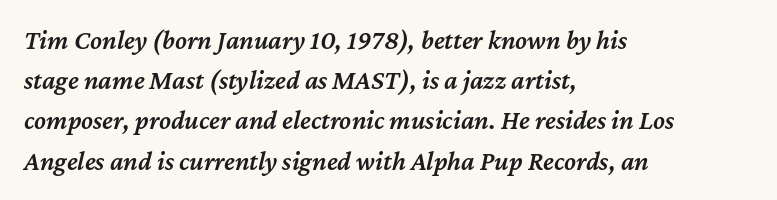
The image shows 27 px text type, italic (leaning right); set left-aligned, normal line spacing (1.49x), normal letter spacing, not underlined.
